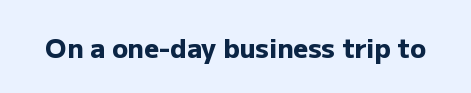
Only glyphs here, with clear space below each row. Rendered with straight, roman letterforms. The glyphs have the mass of a bold cut. Observe the ordinary spacing: letters are neighbours, not strangers.
